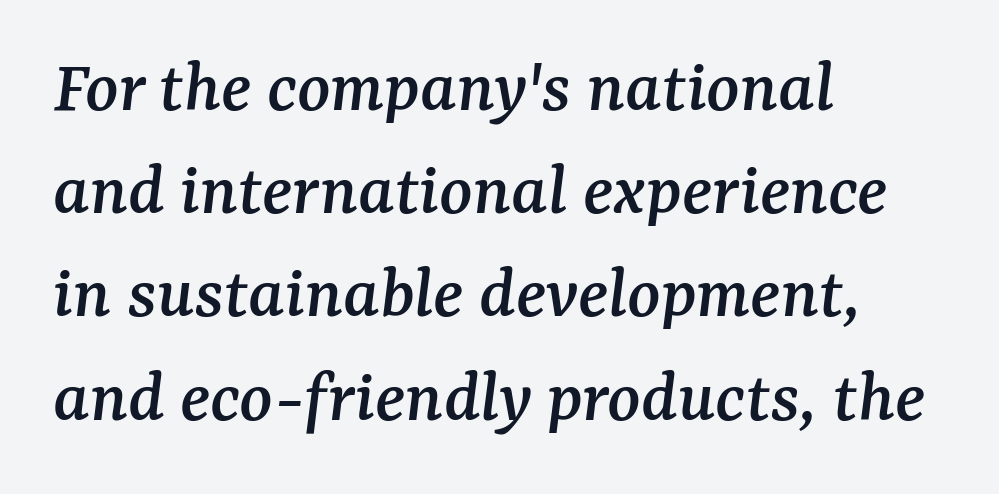
{"serif": "yes", "italic": "yes", "lean": "right", "slant_degrees": 7, "width": "normal", "stroke_contrast": "medium", "x_height": "medium", "monospaced": "no", "underline": "no", "align": "left", "line_spacing": "normal", "line_spacing_ratio": 1.34, "letter_spacing": "normal", "letter_spacing_em": 0.0, "glyph_px": 77}
